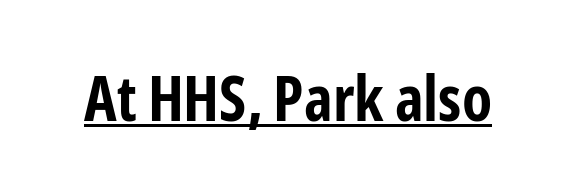
The image shows 62 px bold, condensed sans-serif type, upright; set normal letter spacing, underlined; low stroke contrast and a medium x-height.
